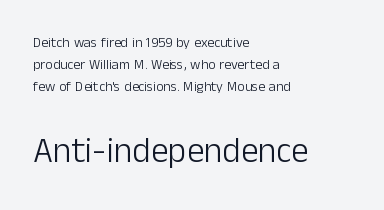
{"serif": "no", "italic": "no", "bold": "no", "weight": "light", "width": "normal", "stroke_contrast": "low", "x_height": "medium", "monospaced": "no", "underline": "no", "align": "left", "line_spacing": "normal", "line_spacing_ratio": 1.57, "letter_spacing": "normal", "letter_spacing_em": 0.0, "larger_block": "second", "size_ratio": 2.5, "glyph_px": 35}
